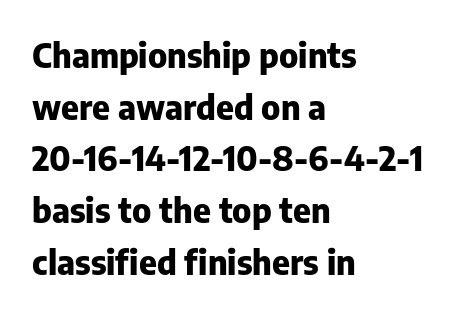
Each row of text sits above clean, open space. This sample keeps an unexceptional amount of space between lines. Note the varied advance widths — an 'i' is clearly narrower than an 'm'. Reading down the block, your eye returns to a fixed left position each line. The text was rendered using a sans face with plain stroke endings. Glyph-to-glyph distance matches everyday printed text.
